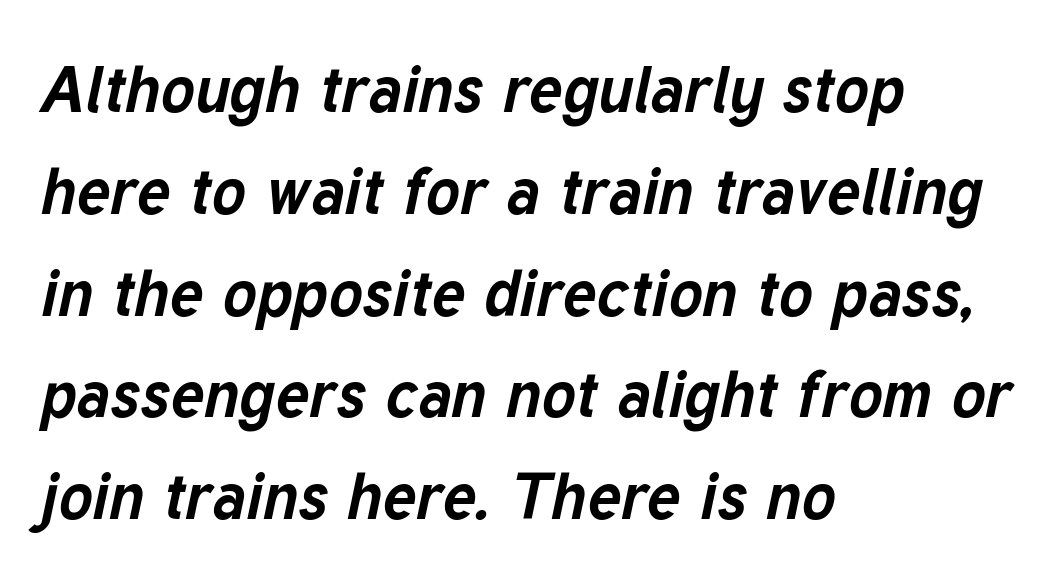
The image shows 64 px bold type, italic (leaning right); set left-aligned, normal line spacing (1.59x), normal letter spacing, not underlined; low stroke contrast and a medium x-height.
